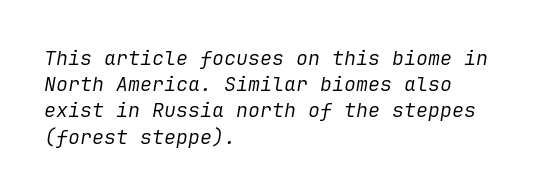
This sample is left-justified, so line endings fall wherever the words run out. The letterforms sit at book weight or below. Emphasis-style slanted type is in use. Glance below the letters and you will spot only blank space. Notice how descenders clear the ascenders below comfortably — that's standard leading. Look at the tracking — it's just the regular setting, nothing added.
